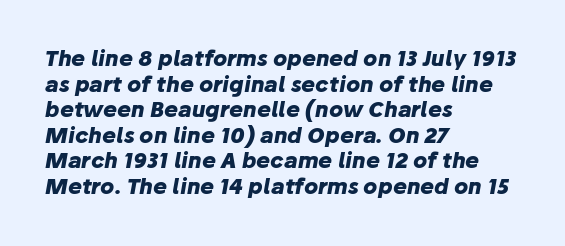
The image shows 21 px bold type, italic (leaning right); set left-aligned, line spacing 1.22x, normal letter spacing, not underlined.
